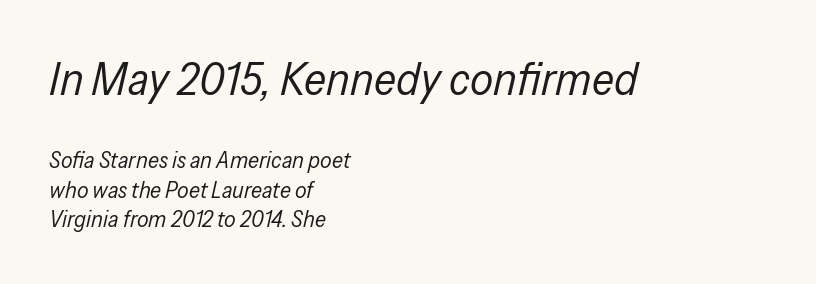
Think standard paragraph weight, or any step lighter than that. This layout puts the oversized block above and the modest block below. Check the space under the baseline: it is left empty. Characters are canted at an angle relative to the baseline's perpendicular. Which margin do the lines hug? The left one — the right edge is uneven. Whoever set this chose a conventional vertical rhythm.
